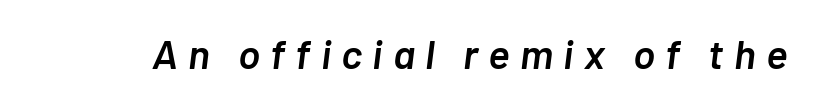
Q: Is the text bold? A: Semi-bold.
Q: Is the text italic (slanted)? A: Yes, it leans right by about 7 degrees.
Q: Is the text underlined? A: No.
Q: Is the spacing between letters normal or unusually wide? A: Unusually wide.
Q: Width (condensed, normal, or wide)? A: Normal.
Q: Stroke contrast? A: Low.
Q: x-height? A: Medium.
Q: Monospaced? A: No.
